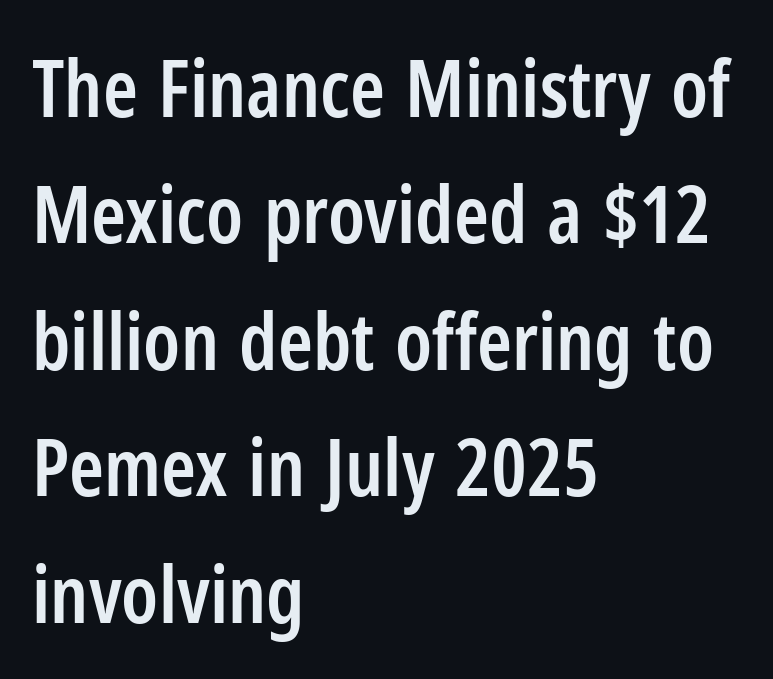
{"serif": "no", "italic": "no", "bold": "semi", "weight": "semibold", "width": "condensed", "stroke_contrast": "low", "x_height": "medium", "monospaced": "no", "underline": "no", "align": "left", "line_spacing": "normal", "line_spacing_ratio": 1.6, "letter_spacing": "normal", "letter_spacing_em": 0.0, "glyph_px": 79}
